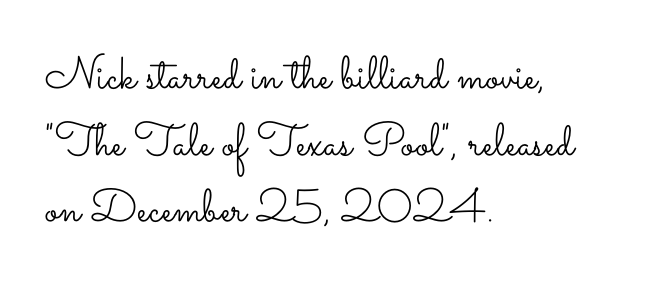
This rendering uses left alignment, leaving the right contour irregular. Think standard paragraph weight, or any step lighter than that. This sample has the flowing, uneven cadence of proportional lettering. How are the letters spaced? Ordinarily, with no added tracking. Underlining? Definitely not there.
